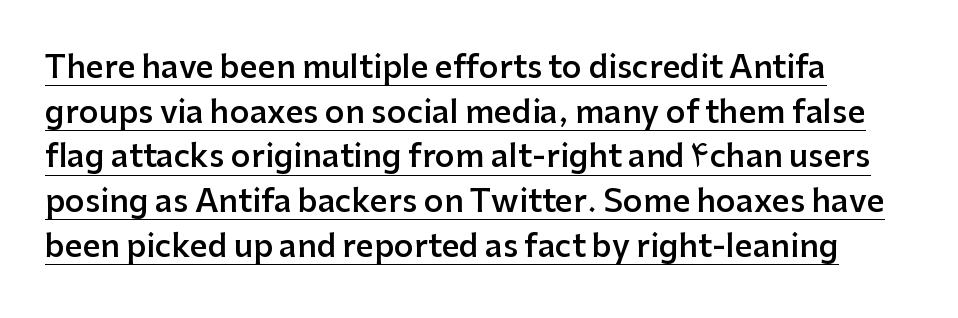
{"serif": "no", "italic": "no", "bold": "semi", "weight": "semibold", "width": "normal", "stroke_contrast": "low", "x_height": "medium", "monospaced": "no", "underline": "yes", "align": "left", "line_spacing": "normal", "line_spacing_ratio": 1.44, "letter_spacing": "normal", "letter_spacing_em": 0.0, "glyph_px": 31}
